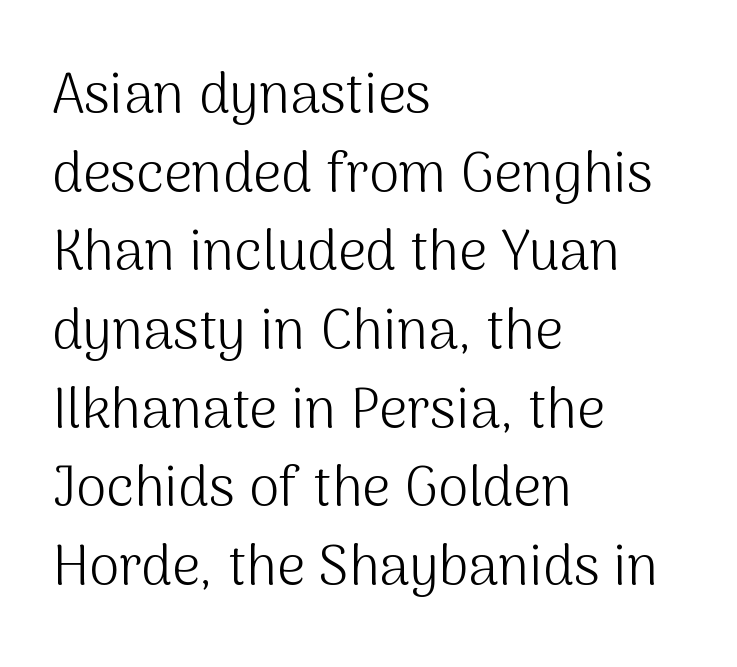
Think of a printed novel: that variable character pitch is what you see here. A quiet, ordinary-to-light weight characterises the typeface. Lines of text with bare space underneath. Casual observation: everything's shoved over to the left. Italic: no, the glyphs are upright roman.
